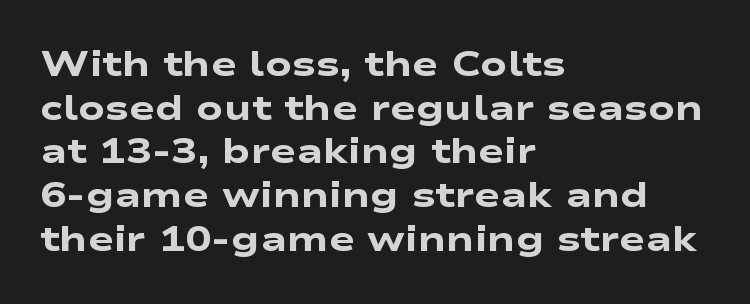
The image shows 35 px heavy, wide sans-serif type; set left-aligned, normal line spacing (1.25x), normal letter spacing, not underlined; low stroke contrast and a medium x-height.
